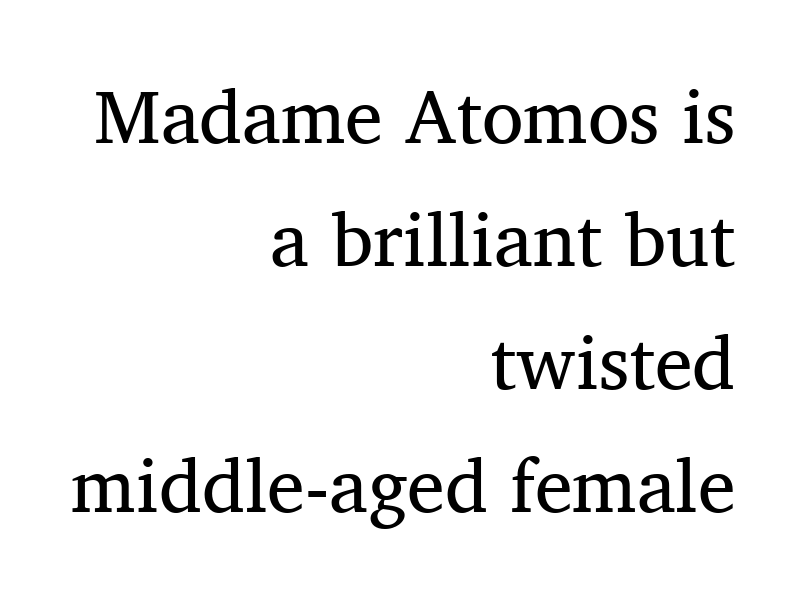
{"serif": "yes", "italic": "no", "bold": "no", "weight": "regular", "width": "normal", "stroke_contrast": "medium", "x_height": "medium", "monospaced": "no", "underline": "no", "align": "right", "line_spacing": "normal", "line_spacing_ratio": 1.62, "letter_spacing": "normal", "letter_spacing_em": 0.0, "glyph_px": 76}
